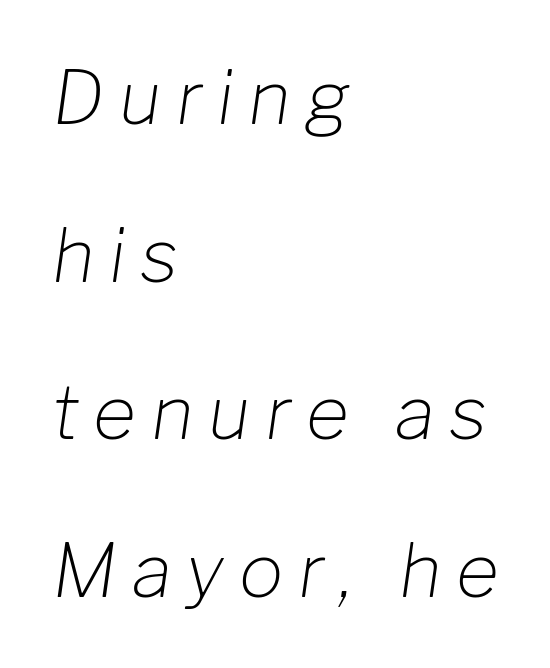
{"italic": "yes", "lean": "right", "slant_degrees": 8, "bold": "no", "weight": "light", "width": "normal", "stroke_contrast": "low", "x_height": "medium", "monospaced": "no", "underline": "no", "align": "left", "line_spacing": "loose", "line_spacing_ratio": 2.13, "letter_spacing": "wide", "letter_spacing_em": 0.2, "glyph_px": 74}
